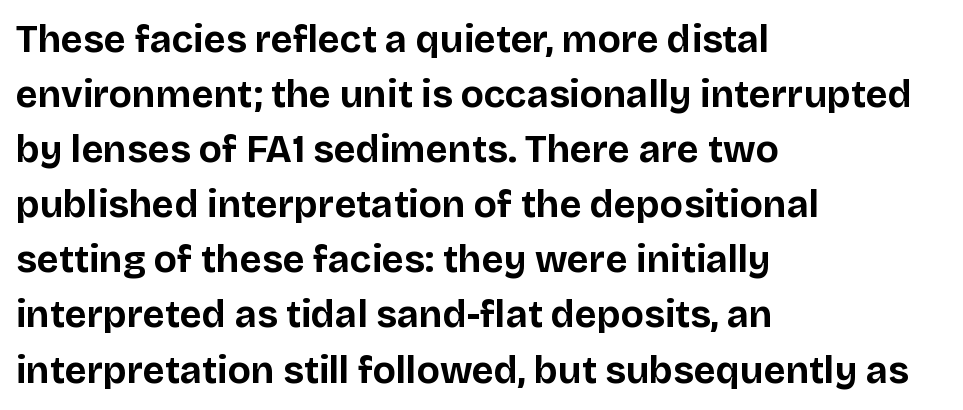
Q: Is the text bold? A: Yes.
Q: Is the text italic (slanted)? A: No, it is upright.
Q: Is the typeface a serif or a sans-serif typeface? A: Sans-serif.
Q: Is the text underlined? A: No.
Q: How is the paragraph aligned? A: Left-aligned.
Q: Is the spacing between letters normal or unusually wide? A: Normal.
Q: Is the spacing between lines tight, normal or loose? A: Normal.
Q: Width (condensed, normal, or wide)? A: Normal.
Q: Stroke contrast? A: Low.
Q: x-height? A: Large.
Q: Monospaced? A: No.
